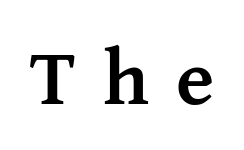
What stands out about the letter spacing? Its width — letters are far apart. If you drew a line through each stem, it would be perfectly vertical. Think of a printed novel: that variable character pitch is what you see here. Heft: maximum for text — a bold. Anything drawn beneath the words? Only blank space.
